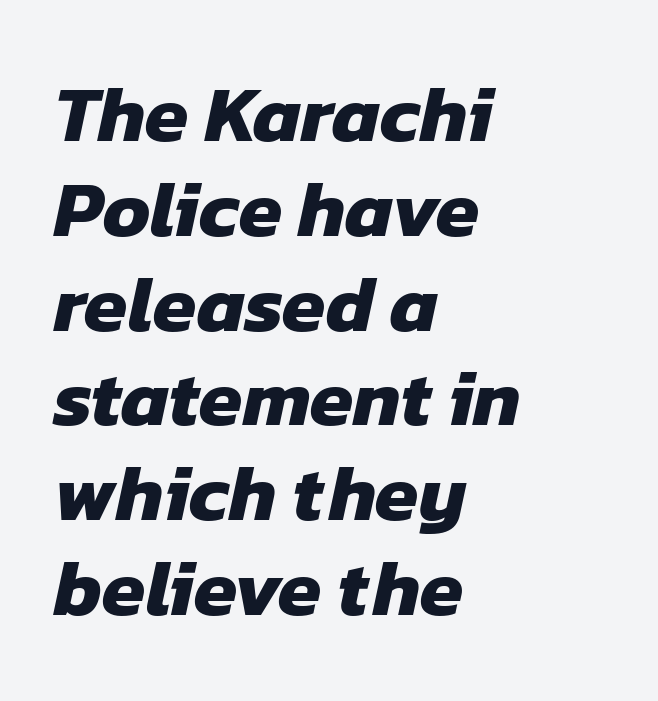
{"serif": "no", "bold": "yes", "weight": "heavy", "width": "normal", "stroke_contrast": "low", "x_height": "medium", "monospaced": "no", "underline": "no", "align": "left", "line_spacing_ratio": 1.2, "letter_spacing": "normal", "letter_spacing_em": 0.0, "glyph_px": 79}
